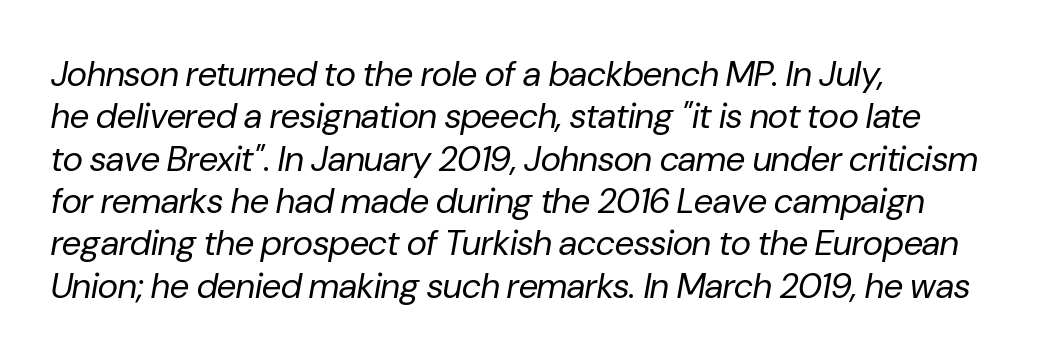
{"italic": "yes", "lean": "right", "slant_degrees": 10, "bold": "no", "weight": "regular", "width": "normal", "stroke_contrast": "low", "x_height": "medium", "monospaced": "no", "underline": "no", "align": "left", "line_spacing_ratio": 1.21, "letter_spacing": "normal", "letter_spacing_em": 0.0, "glyph_px": 35}
